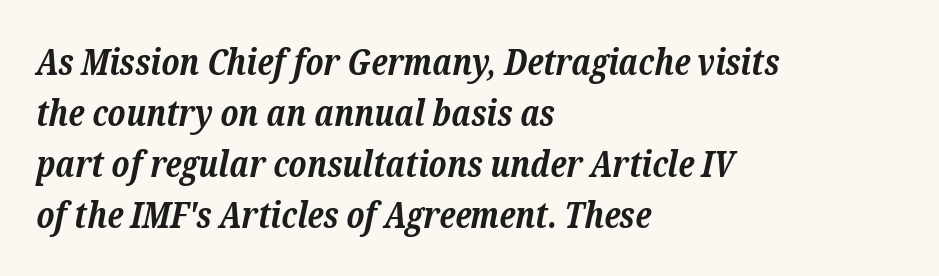
The image shows 36 px bold serif type, italic (leaning right); set left-aligned, normal line spacing (1.42x), normal letter spacing, not underlined; low stroke contrast and a medium x-height.
